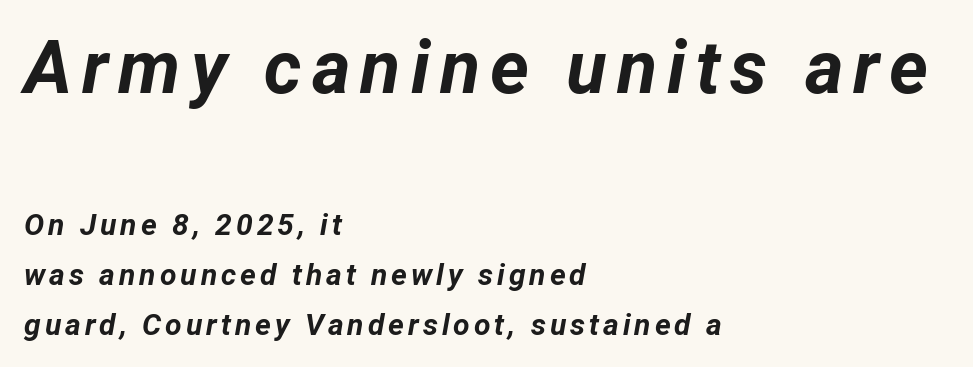
{"italic": "yes", "lean": "right", "slant_degrees": 12, "bold": "yes", "weight": "bold", "width": "normal", "stroke_contrast": "low", "x_height": "medium", "monospaced": "no", "underline": "no", "align": "left", "line_spacing": "normal", "line_spacing_ratio": 1.67, "larger_block": "first", "size_ratio": 2.47, "glyph_px": 74}
